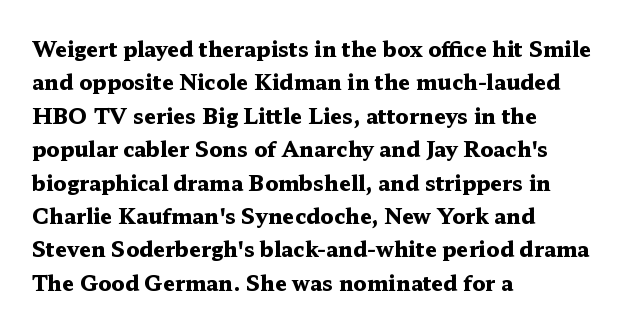
The lines sit at an ordinary, default distance from one another. Bare-footed words on every line. The rendering uses a bold face; every stroke is thick and dark. Posture: upright roman.
